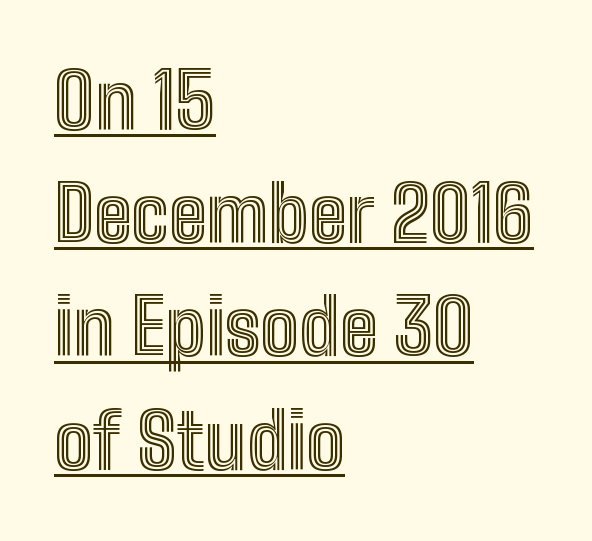
Q: Is the text italic (slanted)? A: No, it is upright.
Q: Is the text underlined? A: Yes.
Q: How is the paragraph aligned? A: Left-aligned.
Q: Is the spacing between letters normal or unusually wide? A: Normal.
Q: Is the spacing between lines tight, normal or loose? A: Normal.
Q: Width (condensed, normal, or wide)? A: Condensed.
Q: x-height? A: Medium.
Q: Monospaced? A: No.
